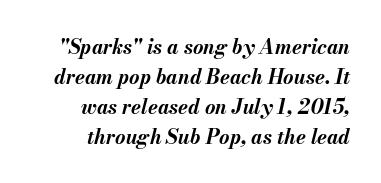
{"italic": "yes", "lean": "right", "slant_degrees": 13, "bold": "yes", "underline": "no", "align": "right", "line_spacing": "normal", "line_spacing_ratio": 1.5, "letter_spacing": "normal", "letter_spacing_em": 0.0, "glyph_px": 20}
